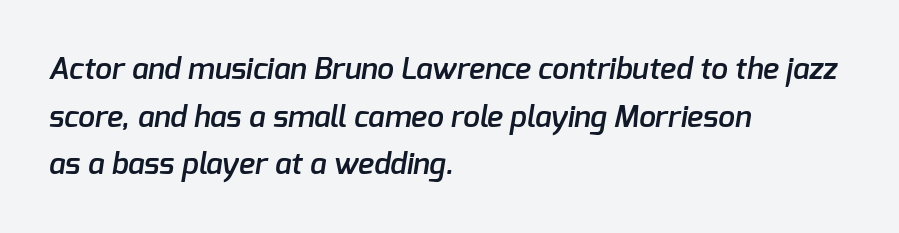
The image shows 30 px semibold sans-serif type; set left-aligned, normal line spacing (1.59x), normal letter spacing, not underlined; low stroke contrast and a medium x-height.
